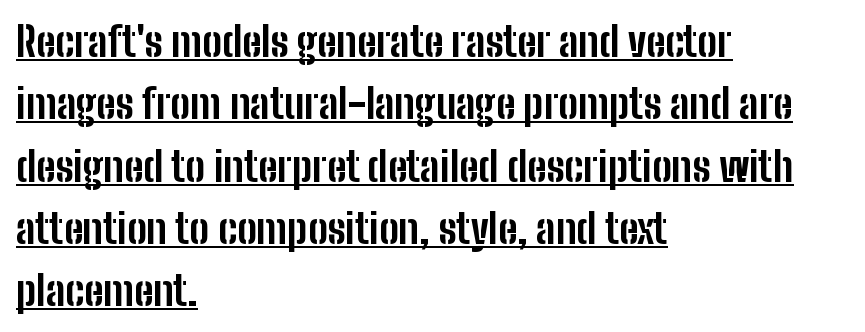
The sample has been set heavy, in full bold. This sample carries an underscore along the baseline area. The rendering keeps characters at their native spacing. The ragged edge is on the right, which tells us the setting is flush left.
